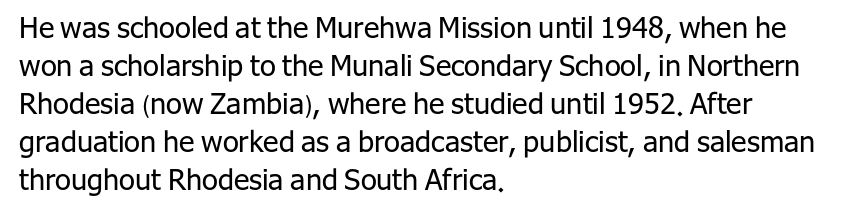
{"serif": "no", "italic": "no", "bold": "no", "weight": "regular", "width": "normal", "stroke_contrast": "low", "x_height": "medium", "monospaced": "no", "underline": "no", "align": "left", "line_spacing": "normal", "line_spacing_ratio": 1.31, "letter_spacing": "normal", "letter_spacing_em": 0.0, "glyph_px": 29}
